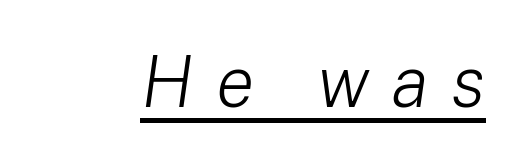
The image shows 72 px light type, italic (leaning right); set unusually wide letter spacing (+0.31 em), underlined; low stroke contrast and a medium x-height.
